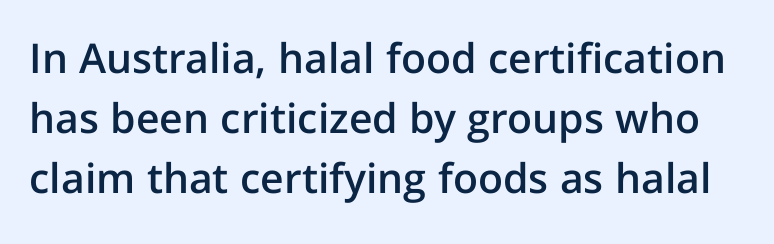
Q: Is the text bold? A: Semi-bold.
Q: Is the text italic (slanted)? A: No, it is upright.
Q: Is the typeface a serif or a sans-serif typeface? A: Sans-serif.
Q: Is the text underlined? A: No.
Q: Is the spacing between letters normal or unusually wide? A: Normal.
Q: Is the spacing between lines tight, normal or loose? A: Normal.
Q: Width (condensed, normal, or wide)? A: Normal.
Q: Stroke contrast? A: Low.
Q: x-height? A: Medium.
Q: Monospaced? A: No.
